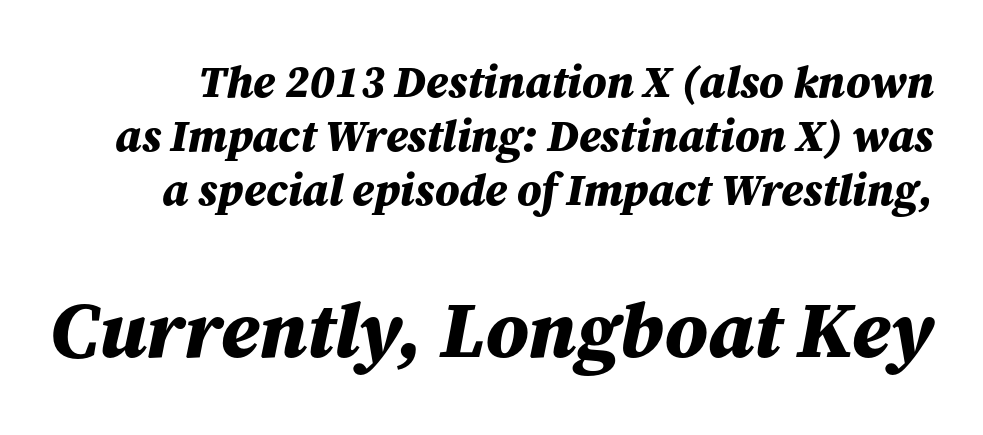
Q: Is the text bold? A: Yes.
Q: Is the text italic (slanted)? A: Yes, it leans right by about 12 degrees.
Q: Is the text underlined? A: No.
Q: Is the spacing between letters normal or unusually wide? A: Normal.
Q: Which block of text is set in a larger size, the first (top) or the second (bottom)? A: The second (bottom) one.
Q: Width (condensed, normal, or wide)? A: Normal.
Q: Stroke contrast? A: Medium.
Q: x-height? A: Medium.
Q: Monospaced? A: No.
